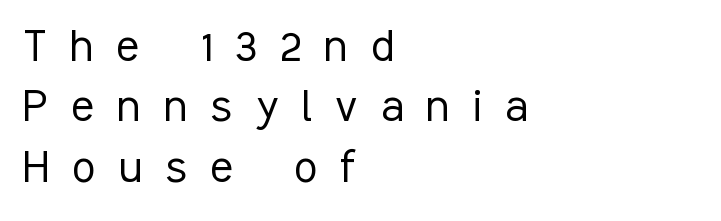
What's the leading like? Squeezed, with rows nearly overlapping. The string is rendered with underlining switched off. Stroke terminals: plain, sans-serif. Every character sits straight up, as roman type does. The typesetting does not lean heavy: it is not bold.
